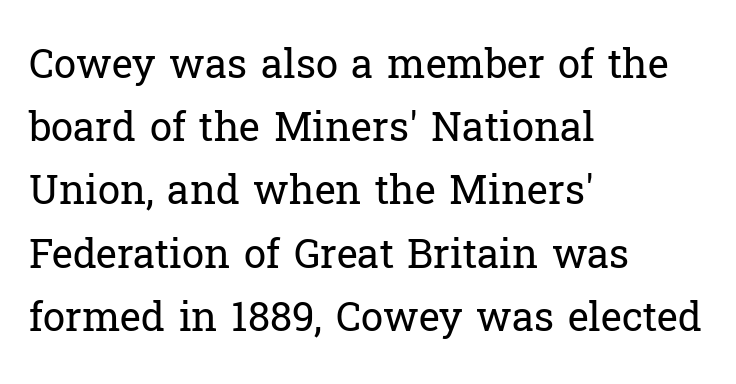
The line texture is even and compact thanks to regular tracking. Stroke thickness stays within the range of a standard reading face or lighter. The letters advance in unequal steps, a hallmark of proportional type. No italicization has been applied; the sample stays upright. Does the type have serifs? Yes, each stem ends in a small foot. Nobody drew a line under any word here.
